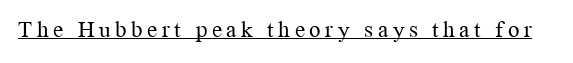
The image shows 23 px text type, upright; set unusually wide letter spacing (+0.2 em), underlined.
